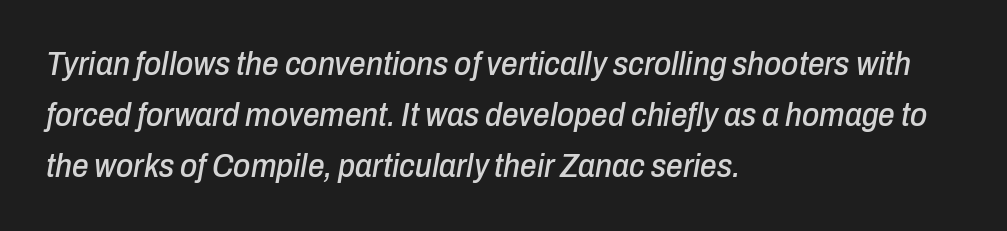
{"italic": "yes", "lean": "right", "slant_degrees": 10, "width": "condensed", "stroke_contrast": "low", "x_height": "medium", "monospaced": "no", "underline": "no", "align": "left", "line_spacing": "normal", "line_spacing_ratio": 1.55, "letter_spacing": "normal", "letter_spacing_em": 0.0, "glyph_px": 33}
